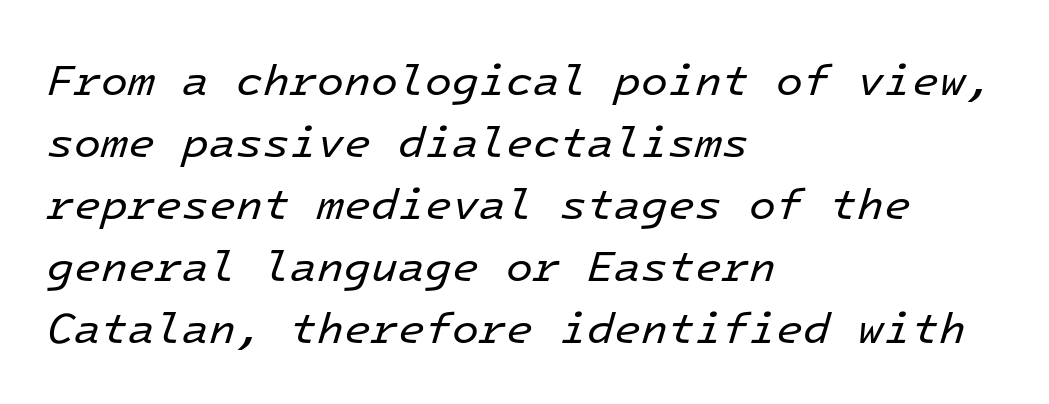
Q: Is the text bold? A: No.
Q: Is the text italic (slanted)? A: Yes, it leans right by about 16 degrees.
Q: Is the text underlined? A: No.
Q: How is the paragraph aligned? A: Left-aligned.
Q: Is the spacing between letters normal or unusually wide? A: Normal.
Q: Is the spacing between lines tight, normal or loose? A: Normal.
Q: Width (condensed, normal, or wide)? A: Normal.
Q: Stroke contrast? A: Low.
Q: x-height? A: Medium.
Q: Monospaced? A: Yes.
